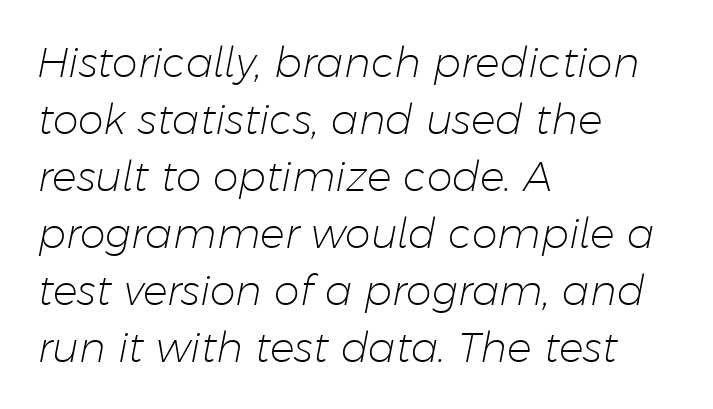
{"italic": "yes", "lean": "right", "slant_degrees": 11, "bold": "no", "weight": "light", "width": "normal", "stroke_contrast": "low", "x_height": "medium", "monospaced": "no", "underline": "no", "align": "left", "line_spacing": "normal", "line_spacing_ratio": 1.39, "letter_spacing": "normal", "letter_spacing_em": 0.0, "glyph_px": 41}
